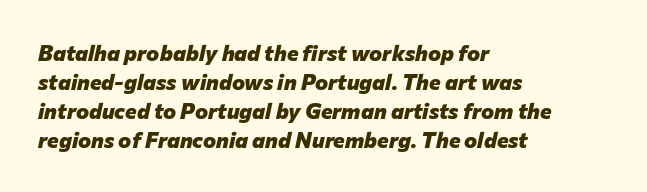
Q: Is the text bold? A: Yes.
Q: Is the text italic (slanted)? A: Yes, it leans right by about 12 degrees.
Q: Is the text underlined? A: No.
Q: How is the paragraph aligned? A: Left-aligned.
Q: Is the spacing between letters normal or unusually wide? A: Normal.
Q: Is the spacing between lines tight, normal or loose? A: Normal.
